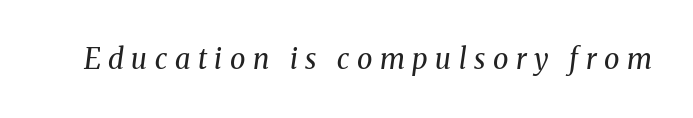
Q: Is the text bold? A: No.
Q: Is the text italic (slanted)? A: Yes, it leans right by about 8 degrees.
Q: Is the typeface a serif or a sans-serif typeface? A: Serif.
Q: Is the text underlined? A: No.
Q: Is the spacing between letters normal or unusually wide? A: Unusually wide.
Q: Width (condensed, normal, or wide)? A: Normal.
Q: Stroke contrast? A: Medium.
Q: x-height? A: Medium.
Q: Monospaced? A: No.
